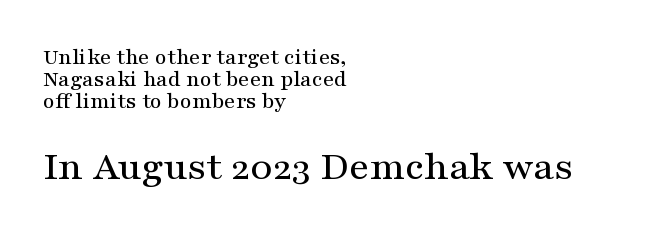
The image shows 41 px wide serif type, upright; set left-aligned, tight line spacing (0.96x), normal letter spacing, not underlined; the second (bottom) block is 1.78x larger; medium stroke contrast and a medium x-height.
